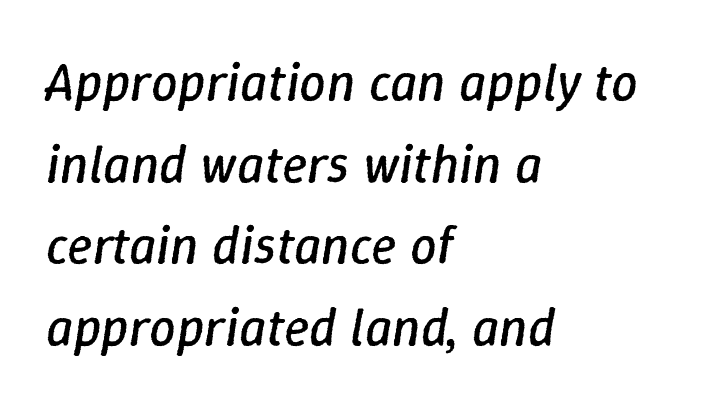
The image shows 53 px regular-weight type, italic (leaning right); set left-aligned, normal line spacing (1.54x), normal letter spacing, not underlined; low stroke contrast and a medium x-height.
